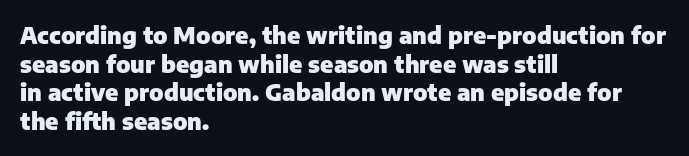
Every character sits straight up, as roman type does. Stroke thickness is high; the sample reads as a true bold. Inter-character spacing is left at the font's built-in metrics. Casual observation: everything's shoved over to the left. The specimen omits any rule beneath the text block's lines.
